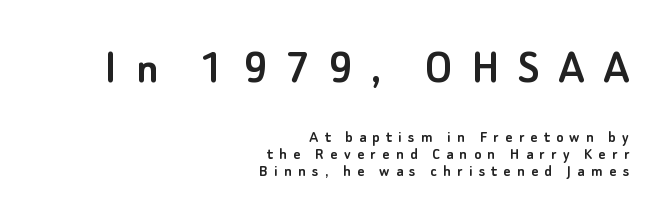
Q: Is the text italic (slanted)? A: No, it is upright.
Q: Is the typeface a serif or a sans-serif typeface? A: Sans-serif.
Q: Is the text underlined? A: No.
Q: How is the paragraph aligned? A: Right-aligned.
Q: Is the spacing between letters normal or unusually wide? A: Unusually wide.
Q: Is the spacing between lines tight, normal or loose? A: Tight.
Q: Which block of text is set in a larger size, the first (top) or the second (bottom)? A: The first (top) one.
Q: Width (condensed, normal, or wide)? A: Normal.
Q: Stroke contrast? A: Low.
Q: x-height? A: Small.
Q: Monospaced? A: No.
